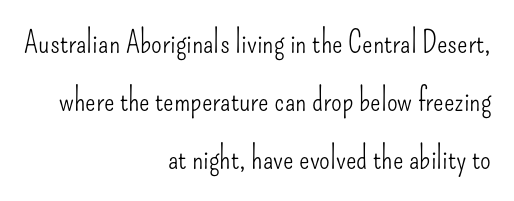
Q: Is the text bold? A: No.
Q: Is the text italic (slanted)? A: No, it is upright.
Q: Is the typeface a serif or a sans-serif typeface? A: Sans-serif.
Q: Is the text underlined? A: No.
Q: How is the paragraph aligned? A: Right-aligned.
Q: Is the spacing between letters normal or unusually wide? A: Normal.
Q: Width (condensed, normal, or wide)? A: Condensed.
Q: Stroke contrast? A: Low.
Q: x-height? A: Small.
Q: Monospaced? A: No.
